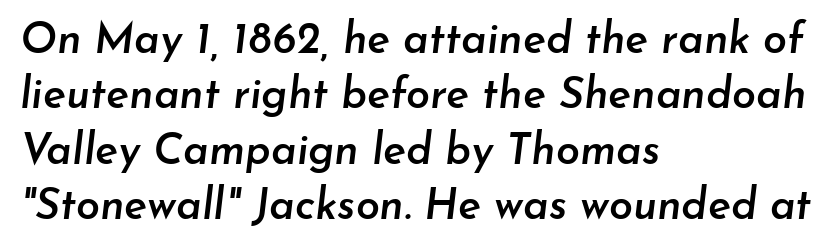
{"italic": "yes", "lean": "right", "slant_degrees": 7, "bold": "semi", "weight": "semibold", "width": "normal", "stroke_contrast": "low", "x_height": "small", "monospaced": "no", "underline": "no", "align": "left", "line_spacing": "normal", "line_spacing_ratio": 1.29, "letter_spacing": "normal", "letter_spacing_em": 0.0, "glyph_px": 43}
